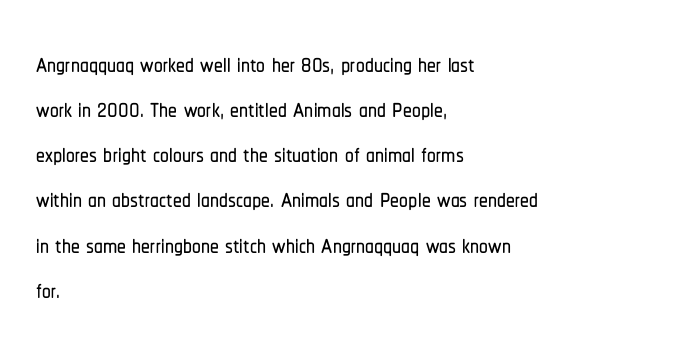
The image shows 35 px condensed sans-serif type, upright; set left-aligned, normal line spacing (1.29x), normal letter spacing, not underlined; low stroke contrast and a medium x-height.
